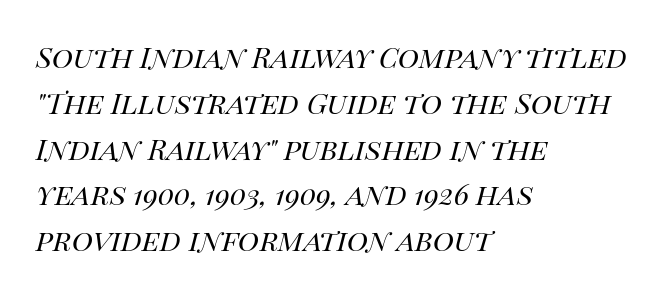
{"italic": "yes", "lean": "right", "slant_degrees": 14, "bold": "no", "weight": "regular", "width": "normal", "stroke_contrast": "high", "x_height": "large", "monospaced": "no", "underline": "no", "align": "left", "line_spacing": "normal", "line_spacing_ratio": 1.58, "letter_spacing": "normal", "letter_spacing_em": 0.0, "glyph_px": 29}
